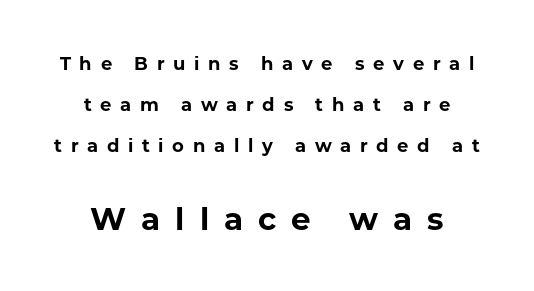
Tracking value appears strongly positive — letters spread wide. Horizontal bands of white between lines are thick stripes. Bold? Absolutely — the strokes are thick and heavy. Think of a printed novel: that variable character pitch is what you see here. The following chunk of copy outweighs the initial chunk in type size. Words float on clear page, feet unadorned.
